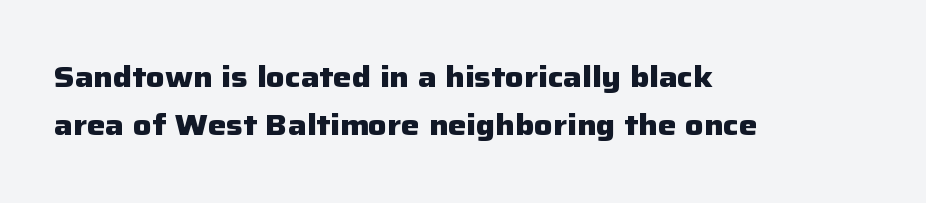
Q: Is the text bold? A: Yes.
Q: Is the text italic (slanted)? A: No, it is upright.
Q: Is the typeface a serif or a sans-serif typeface? A: Sans-serif.
Q: Is the text underlined? A: No.
Q: How is the paragraph aligned? A: Left-aligned.
Q: Is the spacing between letters normal or unusually wide? A: Normal.
Q: Is the spacing between lines tight, normal or loose? A: Normal.
Q: Width (condensed, normal, or wide)? A: Normal.
Q: Stroke contrast? A: Low.
Q: x-height? A: Medium.
Q: Monospaced? A: No.
